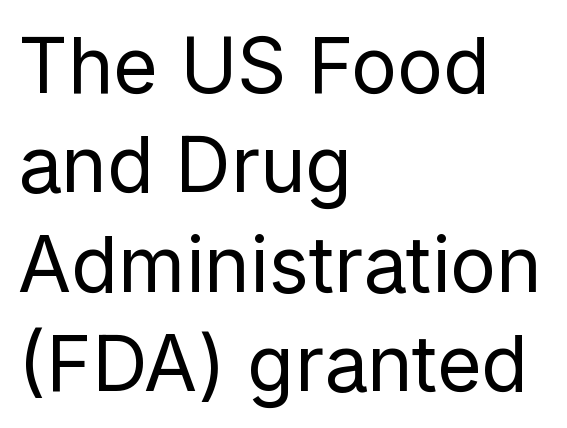
Q: Is the text bold? A: No.
Q: Is the text italic (slanted)? A: No, it is upright.
Q: Is the typeface a serif or a sans-serif typeface? A: Sans-serif.
Q: Is the text underlined? A: No.
Q: How is the paragraph aligned? A: Left-aligned.
Q: Is the spacing between letters normal or unusually wide? A: Normal.
Q: Is the spacing between lines tight, normal or loose? A: Normal.
Q: Width (condensed, normal, or wide)? A: Normal.
Q: Stroke contrast? A: Low.
Q: x-height? A: Medium.
Q: Monospaced? A: No.
